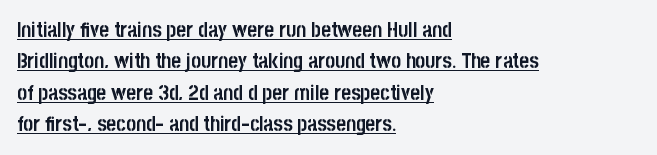
Casual observation: everything's shoved over to the left. Style check: upright. Whoever set this chose a conventional vertical rhythm. Typographic density is high because the face is bold.
